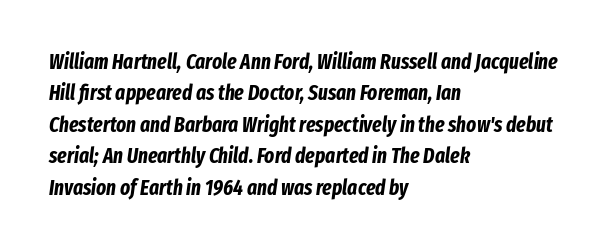
Q: Is the text bold? A: Yes.
Q: Is the text italic (slanted)? A: Yes, it leans right by about 8 degrees.
Q: Is the text underlined? A: No.
Q: How is the paragraph aligned? A: Left-aligned.
Q: Is the spacing between letters normal or unusually wide? A: Normal.
Q: Is the spacing between lines tight, normal or loose? A: Normal.
